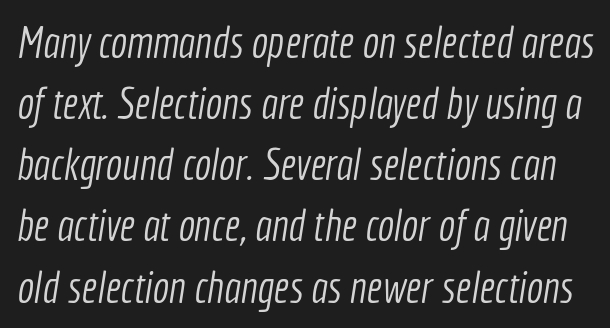
Q: Is the text bold? A: No.
Q: Is the typeface a serif or a sans-serif typeface? A: Sans-serif.
Q: Is the text underlined? A: No.
Q: Is the spacing between letters normal or unusually wide? A: Normal.
Q: Is the spacing between lines tight, normal or loose? A: Normal.
Q: Width (condensed, normal, or wide)? A: Condensed.
Q: x-height? A: Medium.
Q: Monospaced? A: No.
